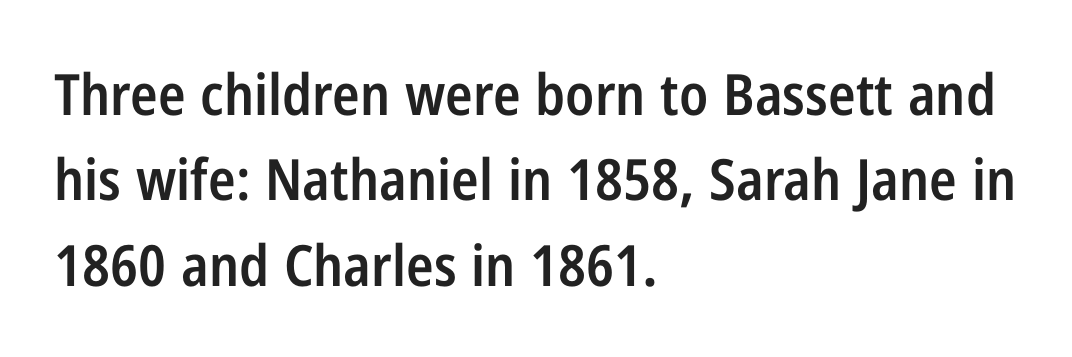
Q: Is the text bold? A: Semi-bold.
Q: Is the text italic (slanted)? A: No, it is upright.
Q: Is the typeface a serif or a sans-serif typeface? A: Sans-serif.
Q: Is the text underlined? A: No.
Q: How is the paragraph aligned? A: Left-aligned.
Q: Is the spacing between letters normal or unusually wide? A: Normal.
Q: Is the spacing between lines tight, normal or loose? A: Normal.
Q: Width (condensed, normal, or wide)? A: Condensed.
Q: Stroke contrast? A: Low.
Q: x-height? A: Medium.
Q: Monospaced? A: No.
